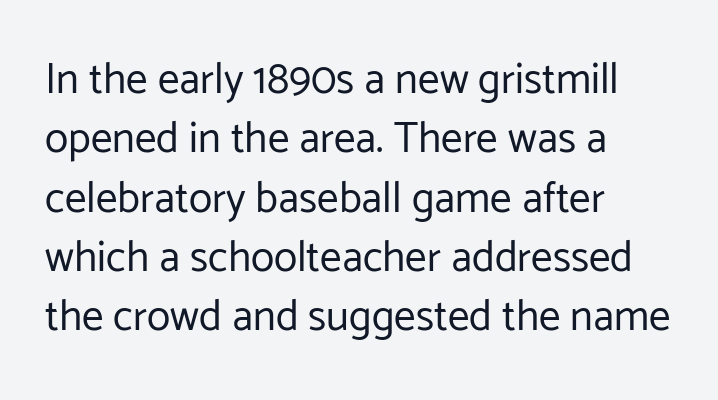
The image shows 43 px regular-weight sans-serif type, upright; set left-aligned, normal line spacing (1.38x), normal letter spacing, not underlined; low stroke contrast and a medium x-height.
